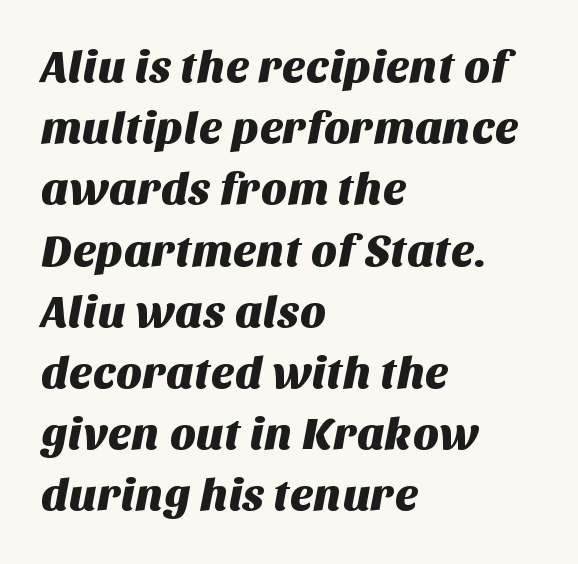
{"serif": "no", "width": "normal", "stroke_contrast": "medium", "x_height": "large", "monospaced": "no", "underline": "no", "align": "left", "line_spacing": "normal", "line_spacing_ratio": 1.36, "letter_spacing": "normal", "letter_spacing_em": 0.0, "glyph_px": 45}
